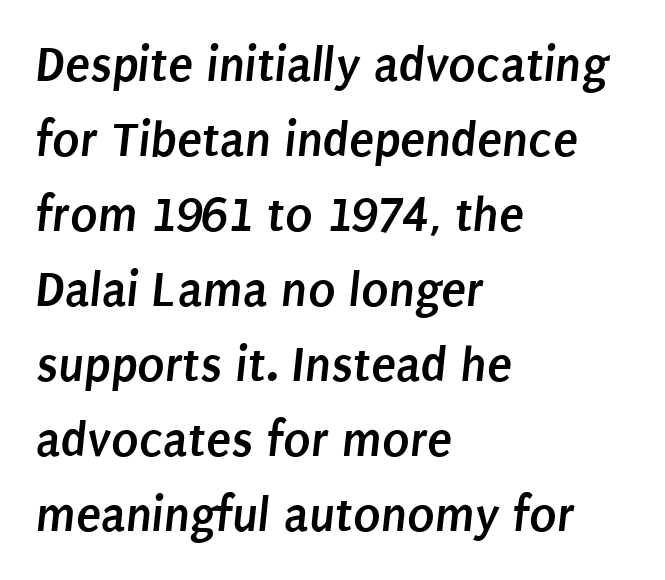
Typographically, this falls in the sans-serif category. Short note: letters normally spaced. The characters look thick and weighty, a clear bold. Horizontally, the lines are justified to the leading edge only.
